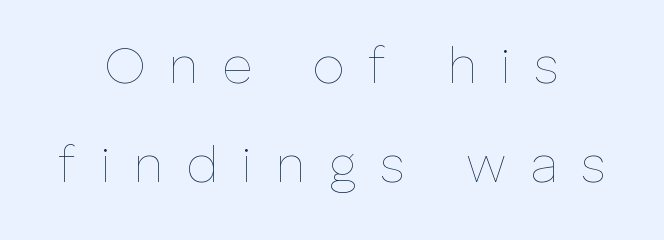
Q: Is the text bold? A: No.
Q: Is the text italic (slanted)? A: No, it is upright.
Q: Is the text underlined? A: No.
Q: How is the paragraph aligned? A: Centered.
Q: Is the spacing between letters normal or unusually wide? A: Unusually wide.
Q: Is the spacing between lines tight, normal or loose? A: Loose.
Q: Width (condensed, normal, or wide)? A: Normal.
Q: Stroke contrast? A: Low.
Q: x-height? A: Medium.
Q: Monospaced? A: No.
